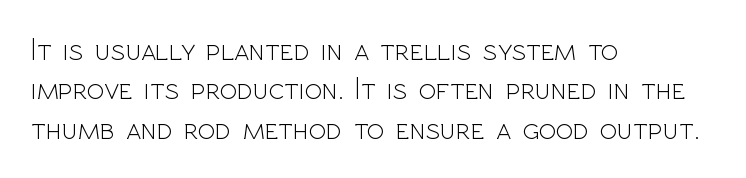
Q: Is the text bold? A: No.
Q: Is the text italic (slanted)? A: No, it is upright.
Q: Is the typeface a serif or a sans-serif typeface? A: Sans-serif.
Q: Is the text underlined? A: No.
Q: How is the paragraph aligned? A: Left-aligned.
Q: Is the spacing between letters normal or unusually wide? A: Normal.
Q: Width (condensed, normal, or wide)? A: Normal.
Q: x-height? A: Medium.
Q: Monospaced? A: No.
